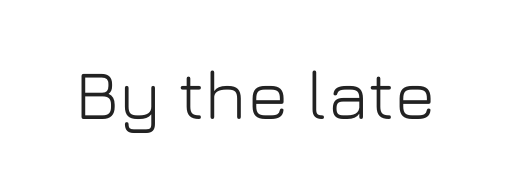
Q: Is the text italic (slanted)? A: No, it is upright.
Q: Is the typeface a serif or a sans-serif typeface? A: Sans-serif.
Q: Is the text underlined? A: No.
Q: Is the spacing between letters normal or unusually wide? A: Normal.
Q: Width (condensed, normal, or wide)? A: Normal.
Q: Stroke contrast? A: Low.
Q: x-height? A: Medium.
Q: Monospaced? A: No.
